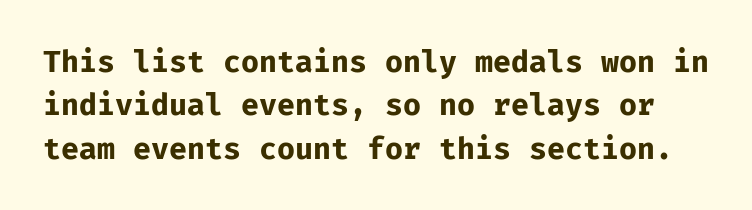
The image shows 30 px bold sans-serif type, upright, monospaced; set normal line spacing (1.45x), normal letter spacing, not underlined; low stroke contrast and a medium x-height.
